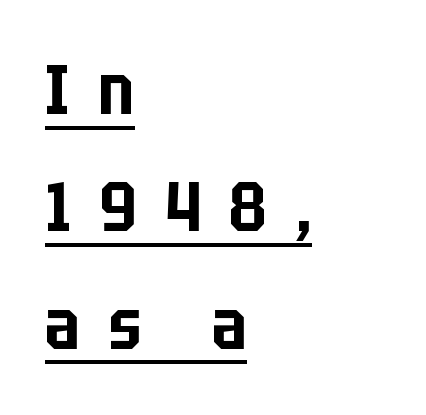
Q: Is the text italic (slanted)? A: No, it is upright.
Q: Is the typeface a serif or a sans-serif typeface? A: Sans-serif.
Q: Is the text underlined? A: Yes.
Q: How is the paragraph aligned? A: Left-aligned.
Q: Is the spacing between letters normal or unusually wide? A: Unusually wide.
Q: Is the spacing between lines tight, normal or loose? A: Normal.
Q: Width (condensed, normal, or wide)? A: Condensed.
Q: Stroke contrast? A: Low.
Q: x-height? A: Large.
Q: Monospaced? A: No.
